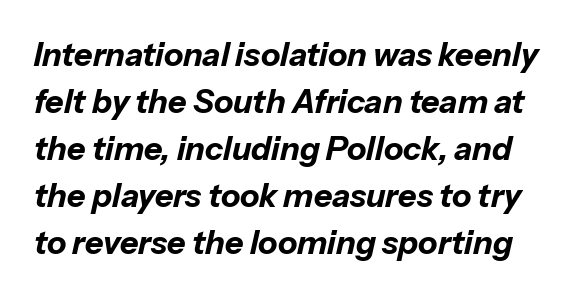
The image shows 32 px bold type, italic (leaning right); set normal line spacing (1.47x), normal letter spacing, not underlined; low stroke contrast and a medium x-height.
